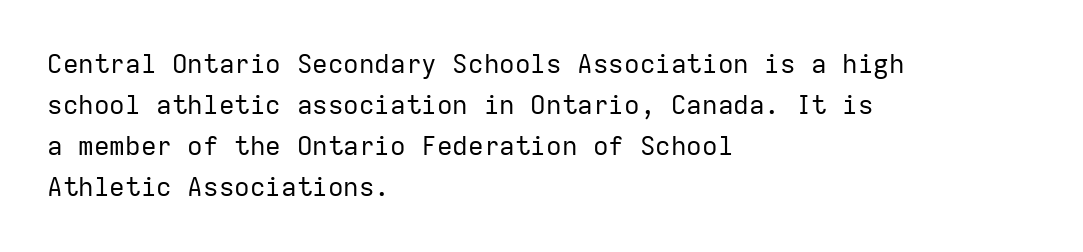
The words here are not underlined. Unbolded letterforms with no extra heft. Quick note: interline space is typical. These lines stack with their left ends in a neat column. Ordinary non-slanted type is in use. Here the glyphs are tracked normally, forming tight word shapes.
